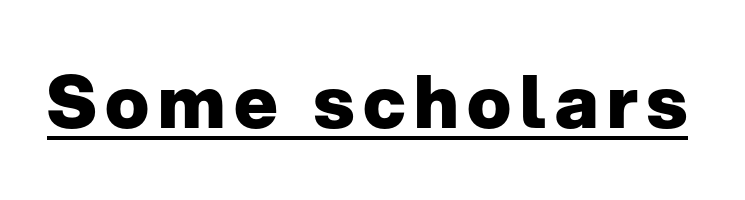
Q: Is the text bold? A: Yes.
Q: Is the text italic (slanted)? A: No, it is upright.
Q: Is the typeface a serif or a sans-serif typeface? A: Sans-serif.
Q: Is the text underlined? A: Yes.
Q: Width (condensed, normal, or wide)? A: Normal.
Q: Stroke contrast? A: Low.
Q: x-height? A: Medium.
Q: Monospaced? A: No.
